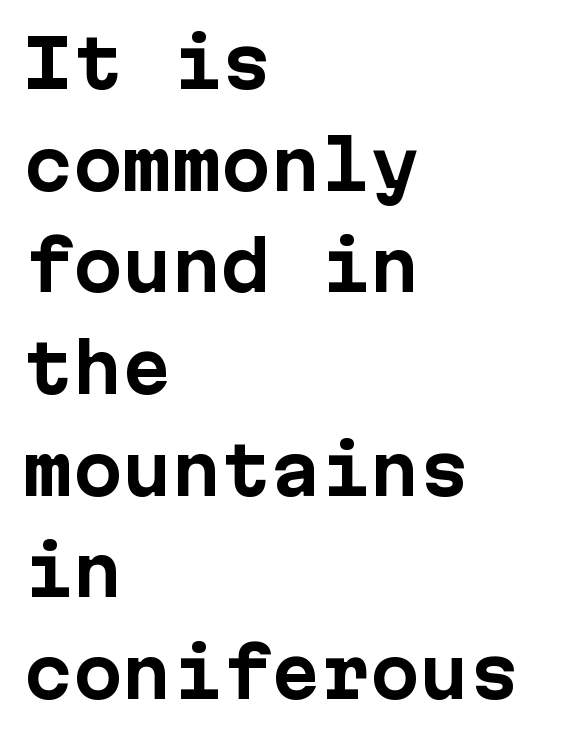
The image shows 66 px bold sans-serif type, upright, monospaced; set left-aligned, normal line spacing (1.54x), normal letter spacing, not underlined; low stroke contrast and a medium x-height.
